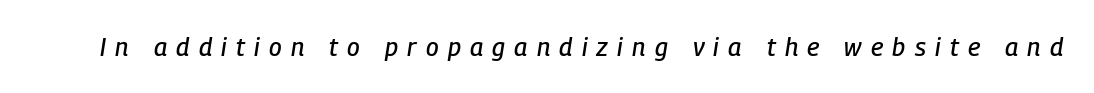
The image shows 25 px text type, italic (leaning right); set unusually wide letter spacing (+0.37 em), not underlined.
